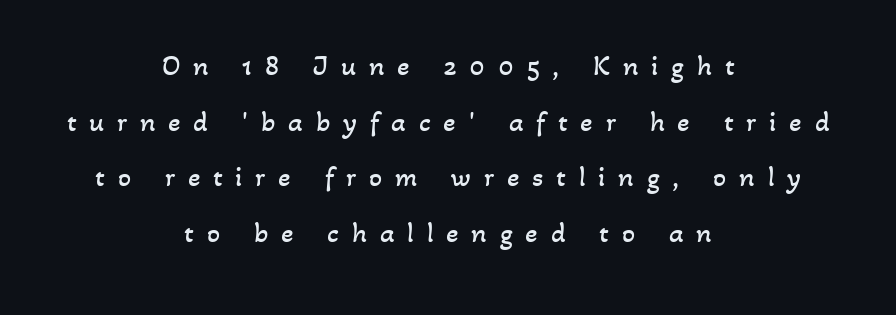
Q: Is the text bold? A: No.
Q: Is the text underlined? A: No.
Q: How is the paragraph aligned? A: Centered.
Q: Is the spacing between letters normal or unusually wide? A: Unusually wide.
Q: Is the spacing between lines tight, normal or loose? A: Loose.
Q: Width (condensed, normal, or wide)? A: Normal.
Q: Stroke contrast? A: Low.
Q: x-height? A: Small.
Q: Monospaced? A: No.
